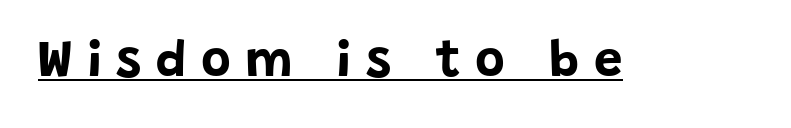
{"serif": "no", "italic": "no", "bold": "yes", "weight": "bold", "width": "normal", "stroke_contrast": "low", "x_height": "large", "monospaced": "no", "underline": "yes", "letter_spacing": "wide", "letter_spacing_em": 0.28, "glyph_px": 51}
